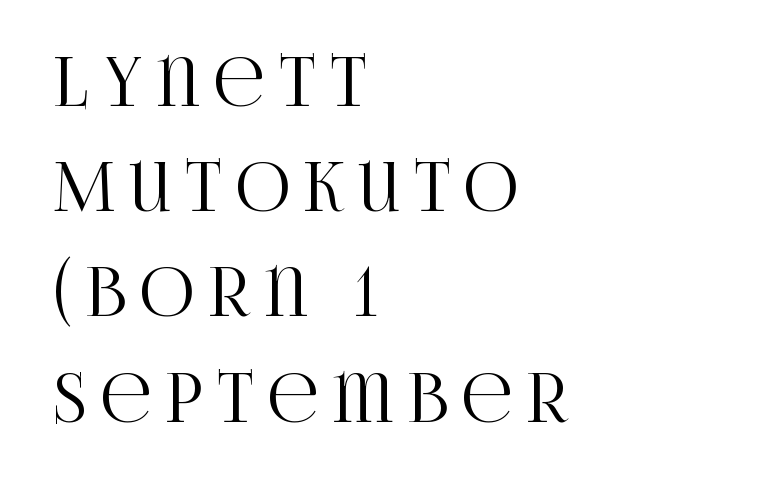
Q: Is the text italic (slanted)? A: No, it is upright.
Q: Is the typeface a serif or a sans-serif typeface? A: Serif.
Q: Is the text underlined? A: No.
Q: How is the paragraph aligned? A: Left-aligned.
Q: Is the spacing between letters normal or unusually wide? A: Unusually wide.
Q: Is the spacing between lines tight, normal or loose? A: Normal.
Q: Width (condensed, normal, or wide)? A: Condensed.
Q: Stroke contrast? A: High.
Q: x-height? A: Large.
Q: Monospaced? A: No.
